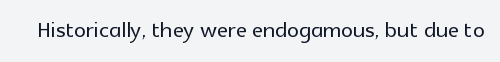
Q: Is the text italic (slanted)? A: No, it is upright.
Q: Is the typeface a serif or a sans-serif typeface? A: Sans-serif.
Q: Is the text underlined? A: No.
Q: Is the spacing between letters normal or unusually wide? A: Normal.
Q: Width (condensed, normal, or wide)? A: Normal.
Q: x-height? A: Medium.
Q: Monospaced? A: No.
